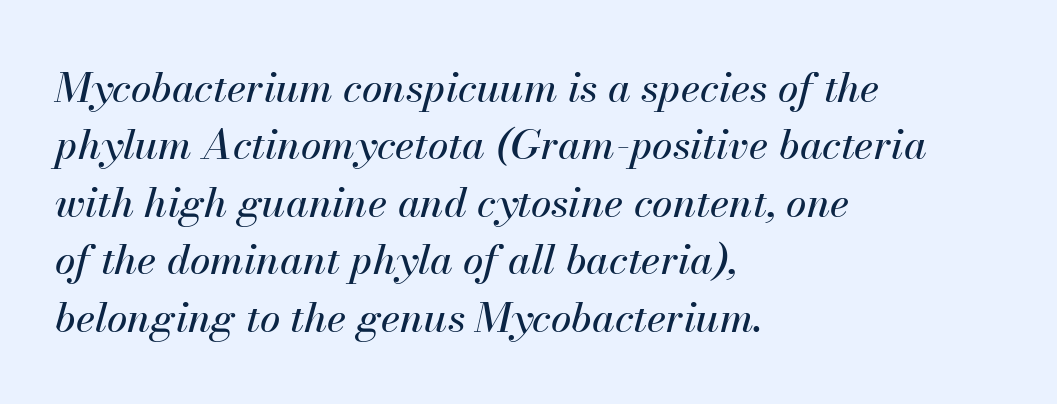
The image shows 41 px text type, italic (leaning right); set left-aligned, normal line spacing (1.4x), normal letter spacing, not underlined; medium stroke contrast and a small x-height.
